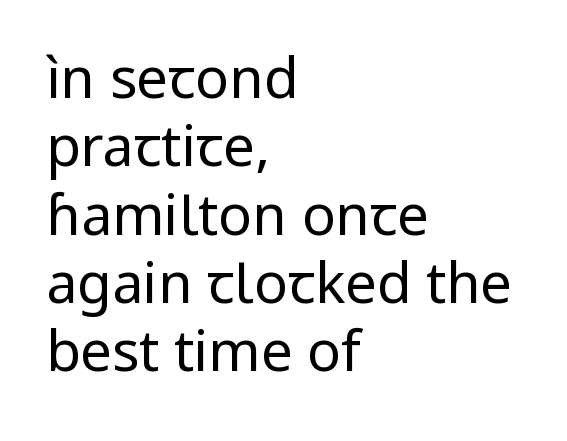
The image shows 56 px regular-weight sans-serif type, upright; set left-aligned, line spacing 1.22x, normal letter spacing, not underlined; low stroke contrast and a medium x-height.
